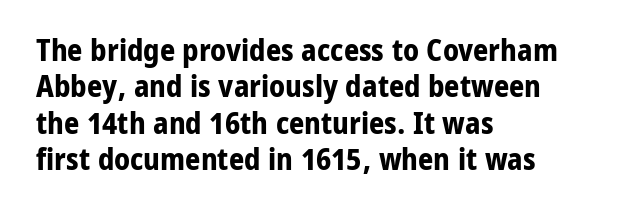
Q: Is the text bold? A: Yes.
Q: Is the text italic (slanted)? A: No, it is upright.
Q: Is the typeface a serif or a sans-serif typeface? A: Sans-serif.
Q: Is the text underlined? A: No.
Q: How is the paragraph aligned? A: Left-aligned.
Q: Is the spacing between letters normal or unusually wide? A: Normal.
Q: Width (condensed, normal, or wide)? A: Normal.
Q: Stroke contrast? A: Low.
Q: x-height? A: Medium.
Q: Monospaced? A: No.
